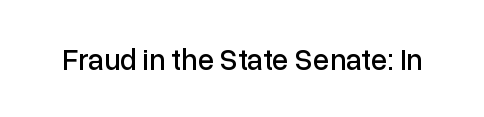
Rendered with straight, roman letterforms. Clear beneath every line of the passage. Short note: letters normally spaced. The letters advance in unequal steps, a hallmark of proportional type.
